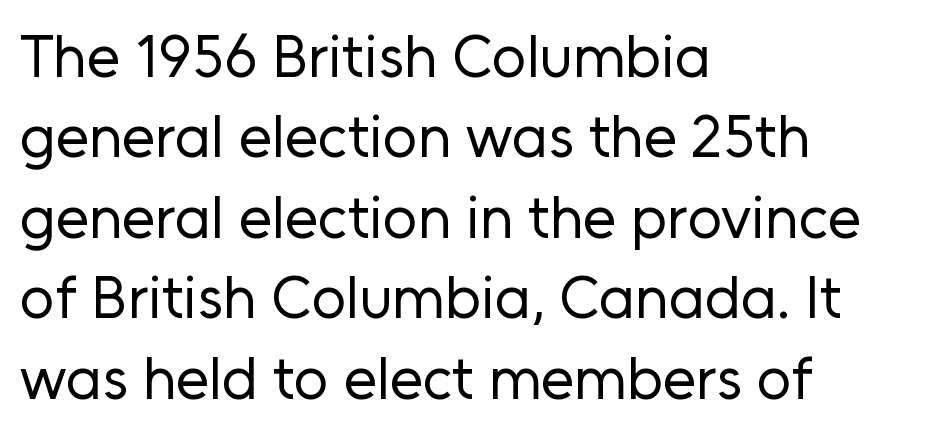
Is this a fixed-width face? No — the glyphs have proportional, varying widths. Does the copy run flush right? No — it runs flush left. The line-height multiplier appears to be the usual default. Rule under the text: the space is simply empty. In terms of letterspacing, this is plain default setting.
